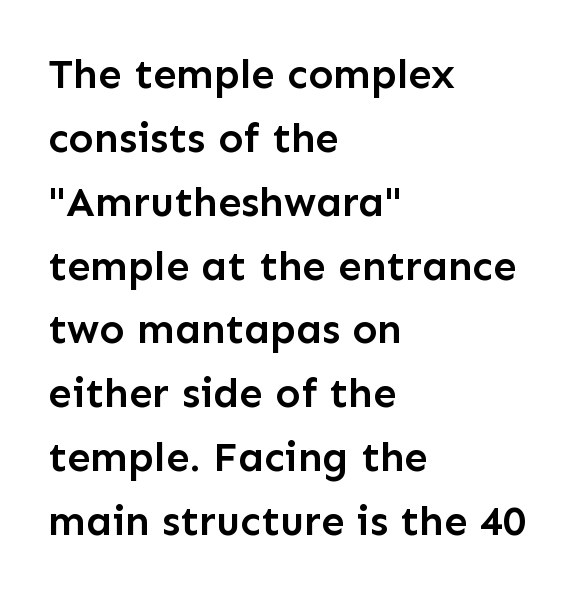
The image shows 42 px semibold sans-serif type, upright; set left-aligned, normal line spacing (1.52x), normal letter spacing, not underlined; low stroke contrast and a medium x-height.
